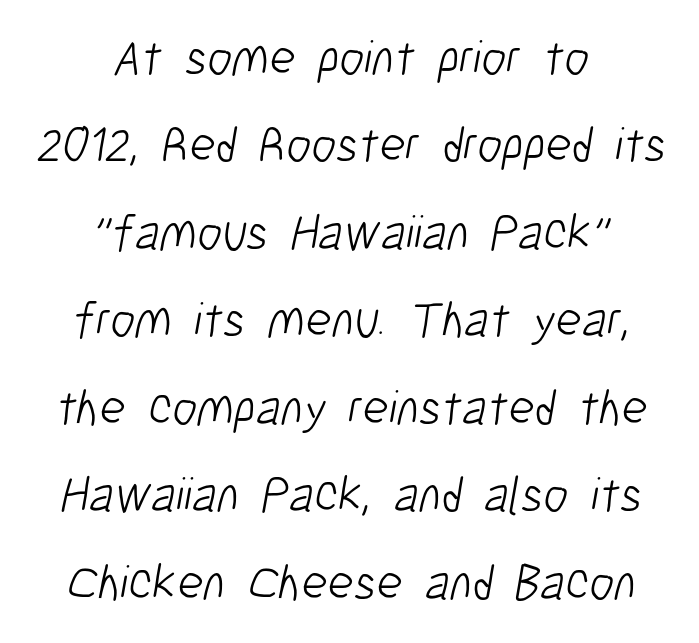
{"serif": "no", "bold": "no", "weight": "light", "width": "condensed", "stroke_contrast": "low", "x_height": "medium", "monospaced": "no", "underline": "no", "align": "center", "line_spacing_ratio": 1.75, "letter_spacing": "normal", "letter_spacing_em": 0.0, "glyph_px": 50}
